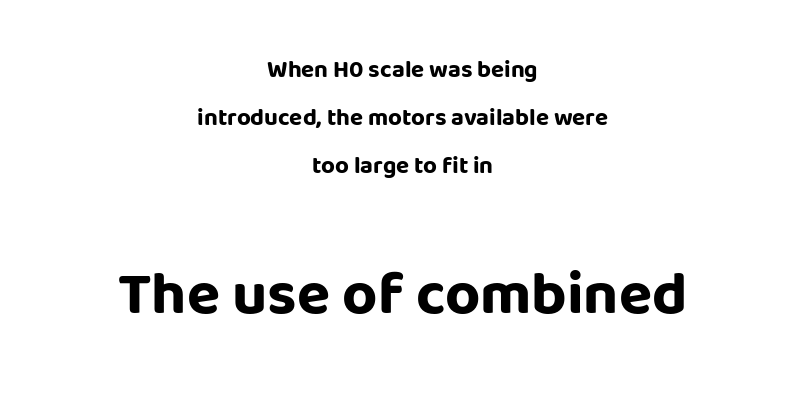
Short note: letters normally spaced. The leading is generous, giving the passage an open texture. Is this a fixed-width face? No — the glyphs have proportional, varying widths. On the weight axis this lands at bold, roughly 700. Nobody drew a line under any word here.
